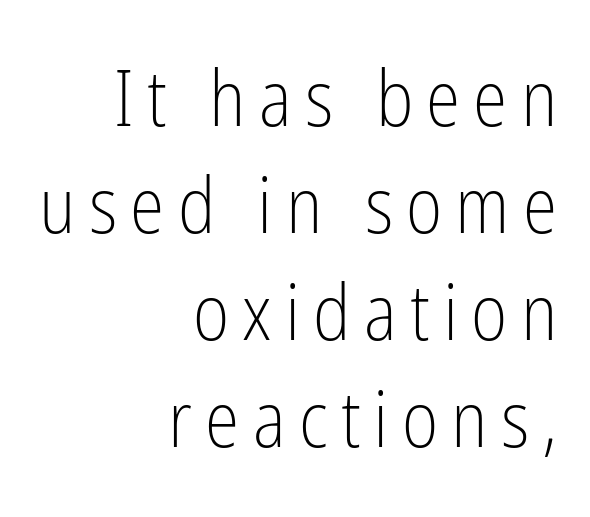
The image shows 78 px light, condensed sans-serif type, upright; set right-aligned, normal line spacing (1.37x), not underlined; low stroke contrast and a medium x-height.
